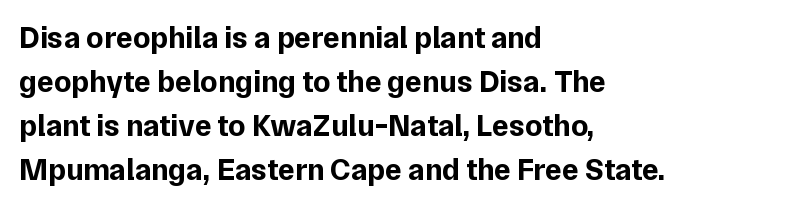
It's the straight-up-and-down kind of type. Character widths vary here, with narrow letters taking less room than wide ones. Type style note: lacks serifs. Summary of vertical rhythm: regular, with standard interline spacing. The letterforms sit shoulder to shoulder at normal distance.
